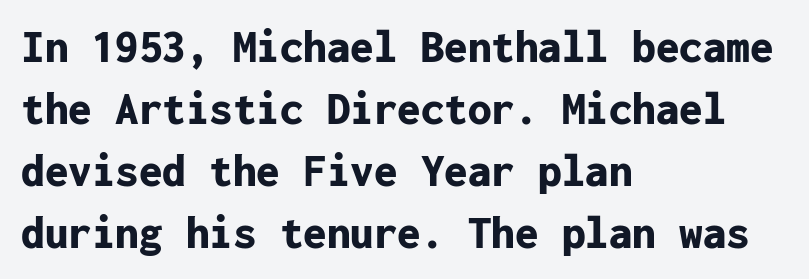
Q: Is the text bold? A: Yes.
Q: Is the text italic (slanted)? A: No, it is upright.
Q: Is the typeface a serif or a sans-serif typeface? A: Sans-serif.
Q: Is the text underlined? A: No.
Q: How is the paragraph aligned? A: Left-aligned.
Q: Is the spacing between letters normal or unusually wide? A: Normal.
Q: Is the spacing between lines tight, normal or loose? A: Normal.
Q: Width (condensed, normal, or wide)? A: Normal.
Q: Stroke contrast? A: Low.
Q: x-height? A: Medium.
Q: Monospaced? A: Yes.
